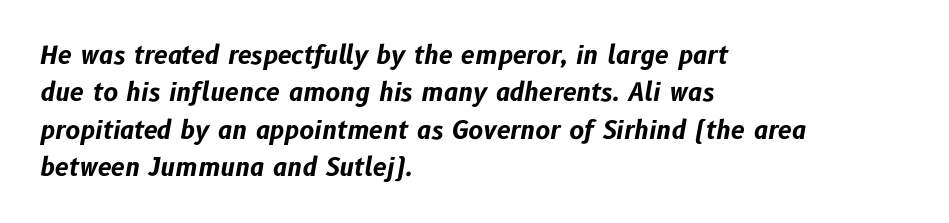
{"italic": "yes", "lean": "right", "slant_degrees": 10, "bold": "yes", "underline": "no", "align": "left", "line_spacing": "normal", "line_spacing_ratio": 1.5, "letter_spacing": "normal", "letter_spacing_em": 0.0, "glyph_px": 25}
